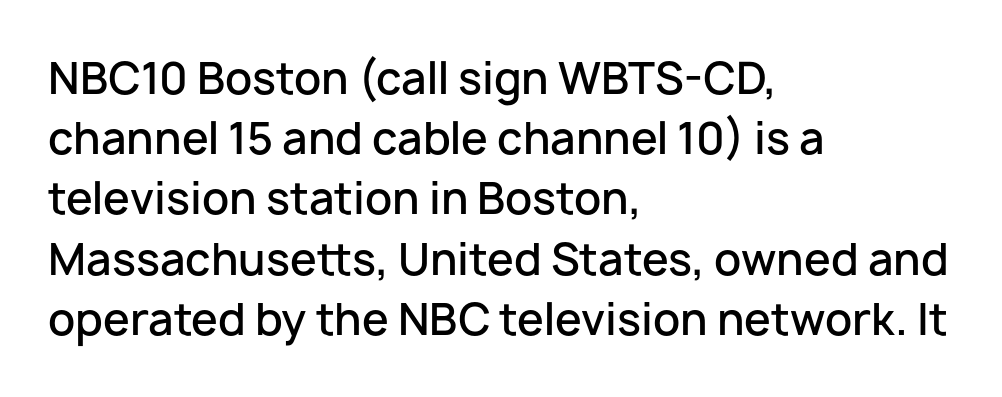
{"serif": "no", "italic": "no", "bold": "semi", "weight": "semibold", "width": "normal", "stroke_contrast": "low", "x_height": "medium", "monospaced": "no", "underline": "no", "align": "left", "line_spacing": "normal", "line_spacing_ratio": 1.4, "letter_spacing": "normal", "letter_spacing_em": 0.0, "glyph_px": 43}
